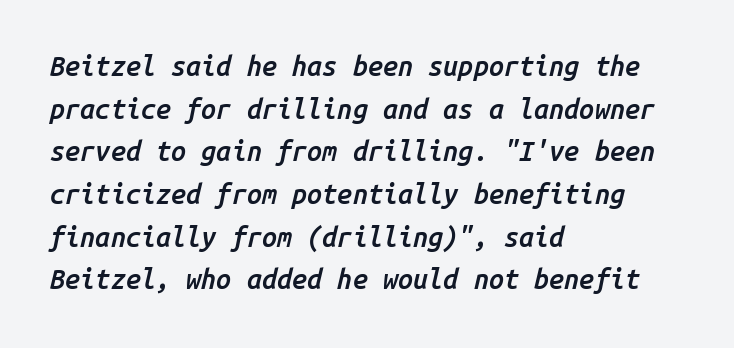
{"italic": "yes", "lean": "right", "slant_degrees": 14, "bold": "semi", "underline": "no", "align": "left", "line_spacing": "normal", "line_spacing_ratio": 1.58, "letter_spacing": "normal", "letter_spacing_em": 0.0, "glyph_px": 27}
